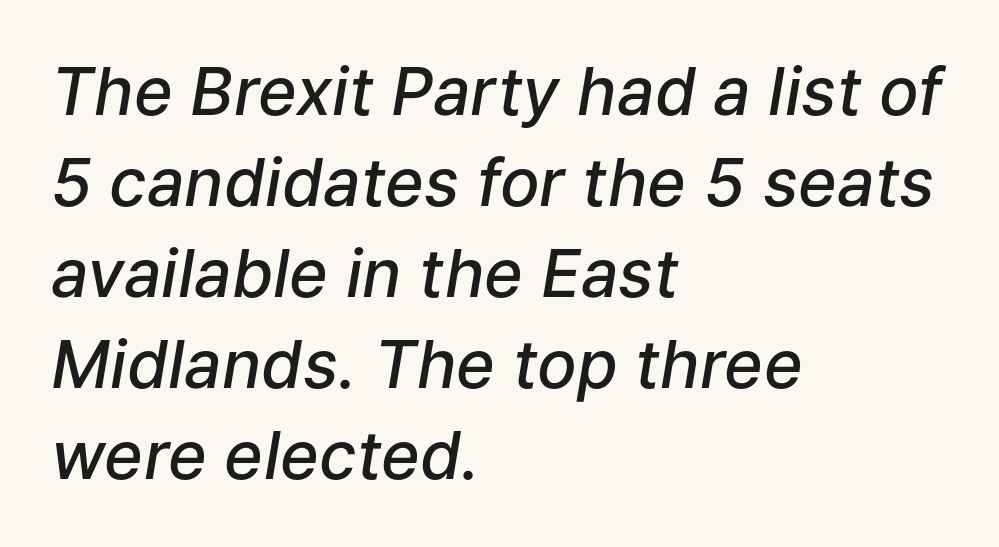
{"italic": "yes", "lean": "right", "slant_degrees": 9, "bold": "semi", "weight": "semibold", "width": "normal", "stroke_contrast": "low", "x_height": "medium", "monospaced": "no", "underline": "no", "align": "left", "line_spacing": "normal", "line_spacing_ratio": 1.38, "letter_spacing": "normal", "letter_spacing_em": 0.0, "glyph_px": 66}
